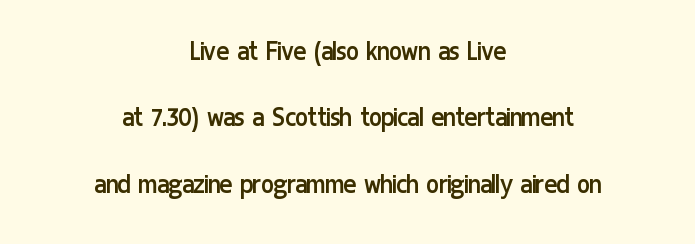
Q: Is the text bold? A: No.
Q: Is the text italic (slanted)? A: No, it is upright.
Q: Is the typeface a serif or a sans-serif typeface? A: Sans-serif.
Q: Is the text underlined? A: No.
Q: How is the paragraph aligned? A: Centered.
Q: Is the spacing between letters normal or unusually wide? A: Normal.
Q: Is the spacing between lines tight, normal or loose? A: Loose.
Q: Width (condensed, normal, or wide)? A: Condensed.
Q: Stroke contrast? A: Low.
Q: x-height? A: Medium.
Q: Monospaced? A: No.
